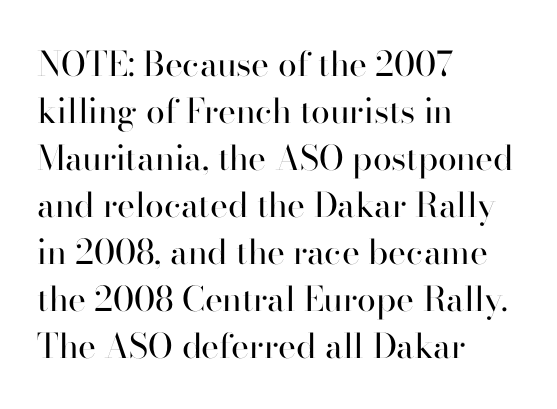
Q: Is the text bold? A: No.
Q: Is the text italic (slanted)? A: No, it is upright.
Q: Is the typeface a serif or a sans-serif typeface? A: Sans-serif.
Q: Is the text underlined? A: No.
Q: How is the paragraph aligned? A: Left-aligned.
Q: Is the spacing between letters normal or unusually wide? A: Normal.
Q: Is the spacing between lines tight, normal or loose? A: Normal.
Q: Width (condensed, normal, or wide)? A: Normal.
Q: Stroke contrast? A: High.
Q: x-height? A: Small.
Q: Monospaced? A: No.
